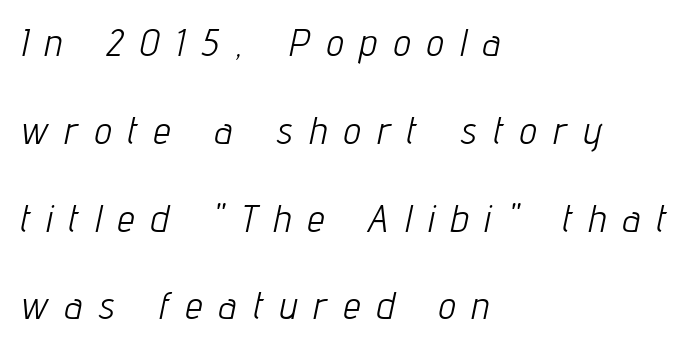
Stroke mass is kept to a normal reading level or below. Short and long lines alike share a common starting point at left. There is plenty of visible air inserted between adjacent glyphs. The string is rendered with underlining switched off.
